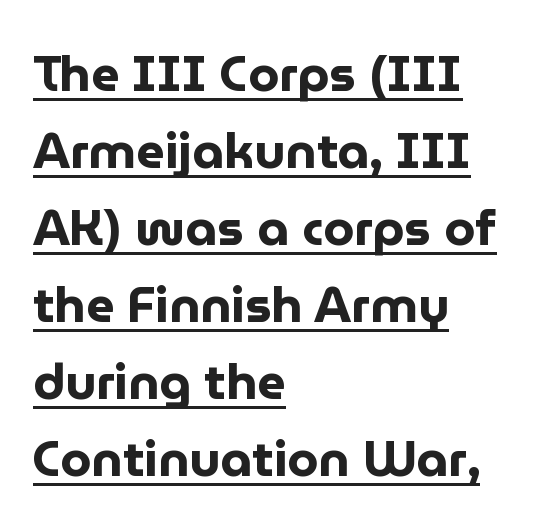
The rendering uses natural spacing where letterforms have individual widths. Tracking here is standard; glyphs follow each other at the usual distance. The paragraph shown leans on its left margin. A dark, heavy texture on the line: the type is bold.
